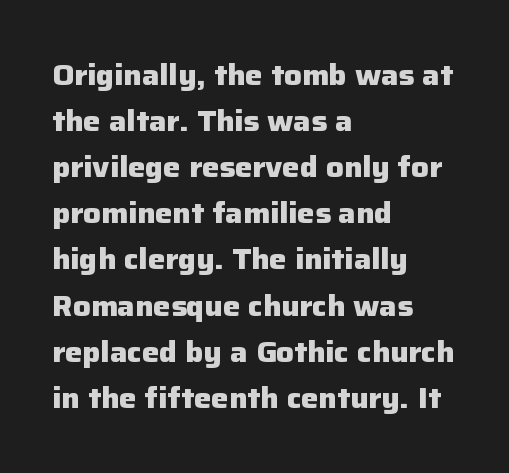
Q: Is the text bold? A: Yes.
Q: Is the text italic (slanted)? A: No, it is upright.
Q: Is the typeface a serif or a sans-serif typeface? A: Sans-serif.
Q: Is the text underlined? A: No.
Q: How is the paragraph aligned? A: Left-aligned.
Q: Is the spacing between letters normal or unusually wide? A: Normal.
Q: Is the spacing between lines tight, normal or loose? A: Normal.
Q: Width (condensed, normal, or wide)? A: Normal.
Q: Stroke contrast? A: Low.
Q: x-height? A: Medium.
Q: Monospaced? A: No.
